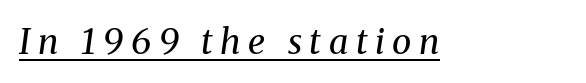
Compared with a typical body face, this is equally light or lighter still. The letters are spread apart with noticeably loose tracking. The passage shown leans; its letterforms are oblique. Check the space under the baseline: a stroke is drawn there. The rendering uses natural spacing where letterforms have individual widths.
